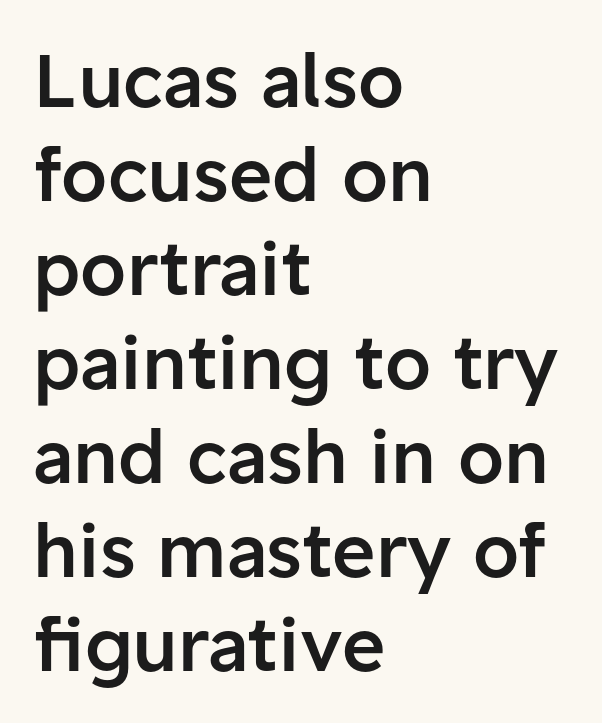
Q: Is the text bold? A: Semi-bold.
Q: Is the text italic (slanted)? A: No, it is upright.
Q: Is the typeface a serif or a sans-serif typeface? A: Sans-serif.
Q: Is the text underlined? A: No.
Q: How is the paragraph aligned? A: Left-aligned.
Q: Is the spacing between letters normal or unusually wide? A: Normal.
Q: Is the spacing between lines tight, normal or loose? A: Normal.
Q: Width (condensed, normal, or wide)? A: Normal.
Q: Stroke contrast? A: Low.
Q: x-height? A: Medium.
Q: Monospaced? A: No.
